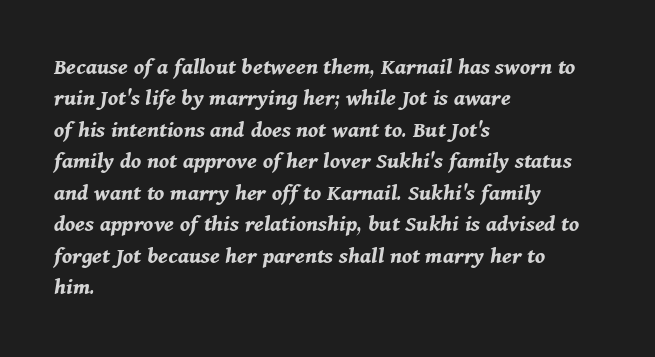
The image shows 24 px bold type, italic (leaning right); set left-aligned, normal line spacing (1.31x), normal letter spacing, not underlined.
